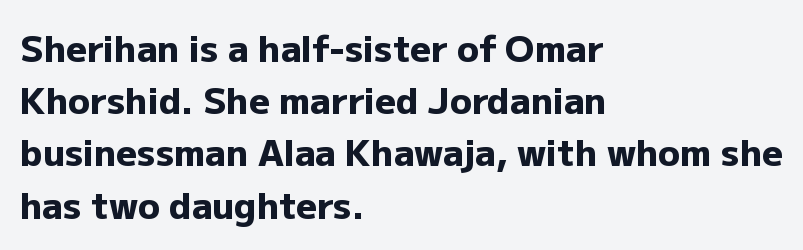
The image shows 36 px heavy sans-serif type, upright; set left-aligned, normal line spacing (1.45x), normal letter spacing, not underlined; low stroke contrast and a medium x-height.
